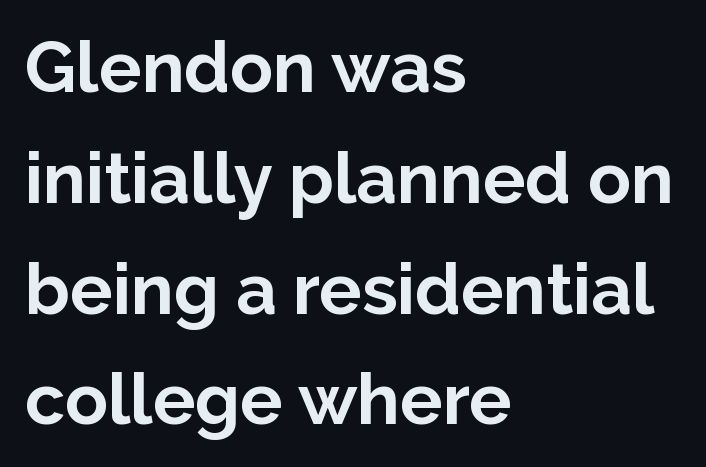
The baseline area is clear. The axis of the letterforms is exactly vertical. Regarding leading, the lines here are spaced in the standard way. The strokes are fattened all the way to bold. This rendering leaves character spacing at its baseline value.
